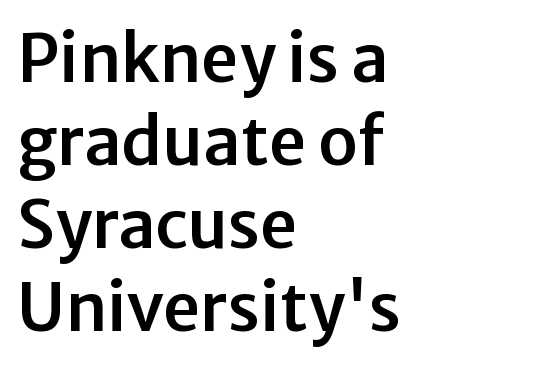
The image shows 66 px sans-serif type, upright; set left-aligned, normal line spacing (1.26x), normal letter spacing, not underlined; low stroke contrast and a medium x-height.
